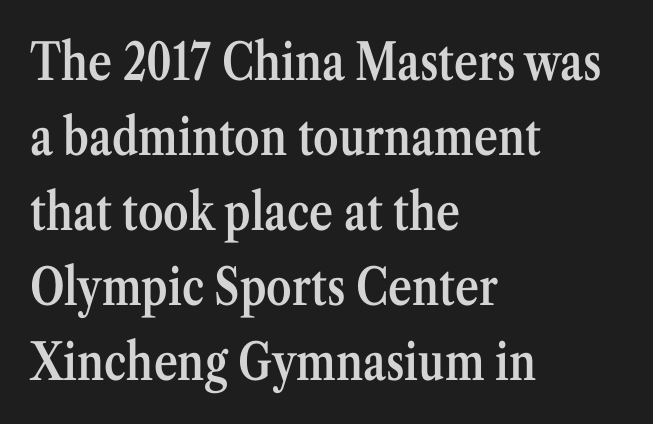
Q: Is the text bold? A: Semi-bold.
Q: Is the text italic (slanted)? A: No, it is upright.
Q: Is the typeface a serif or a sans-serif typeface? A: Serif.
Q: Is the text underlined? A: No.
Q: How is the paragraph aligned? A: Left-aligned.
Q: Is the spacing between letters normal or unusually wide? A: Normal.
Q: Is the spacing between lines tight, normal or loose? A: Normal.
Q: Width (condensed, normal, or wide)? A: Condensed.
Q: Stroke contrast? A: Medium.
Q: x-height? A: Medium.
Q: Monospaced? A: No.
